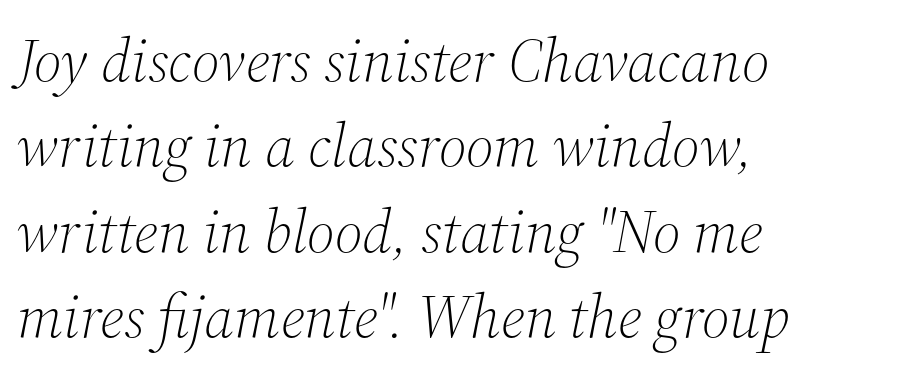
Q: Is the text bold? A: No.
Q: Is the text italic (slanted)? A: Yes, it leans right by about 12 degrees.
Q: Is the typeface a serif or a sans-serif typeface? A: Serif.
Q: Is the text underlined? A: No.
Q: How is the paragraph aligned? A: Left-aligned.
Q: Is the spacing between letters normal or unusually wide? A: Normal.
Q: Is the spacing between lines tight, normal or loose? A: Normal.
Q: Width (condensed, normal, or wide)? A: Normal.
Q: Stroke contrast? A: Medium.
Q: x-height? A: Medium.
Q: Monospaced? A: No.
